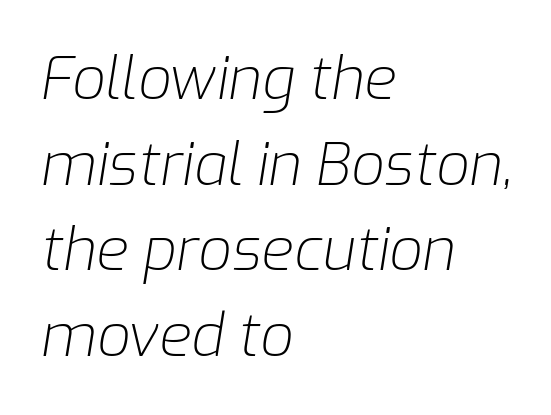
The image shows 59 px light type, italic (leaning right); set left-aligned, normal line spacing (1.45x), normal letter spacing, not underlined; low stroke contrast and a medium x-height.
